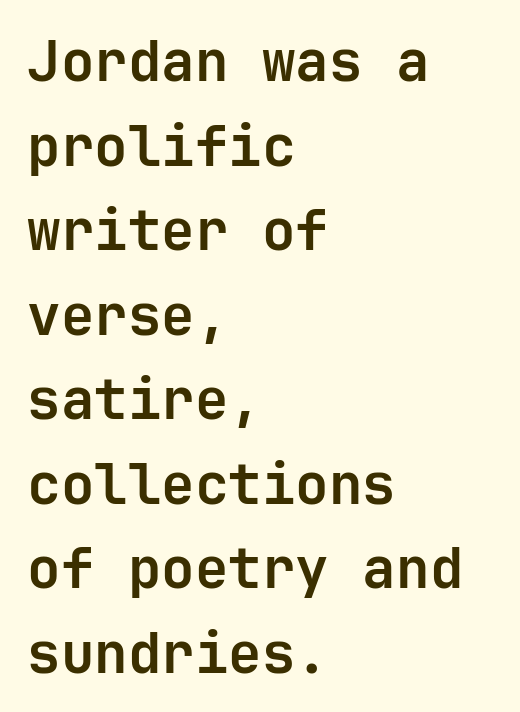
{"serif": "no", "italic": "no", "bold": "yes", "weight": "semibold", "width": "normal", "stroke_contrast": "low", "x_height": "medium", "underline": "no", "align": "left", "line_spacing": "normal", "line_spacing_ratio": 1.51, "letter_spacing": "normal", "letter_spacing_em": 0.0, "glyph_px": 56}
